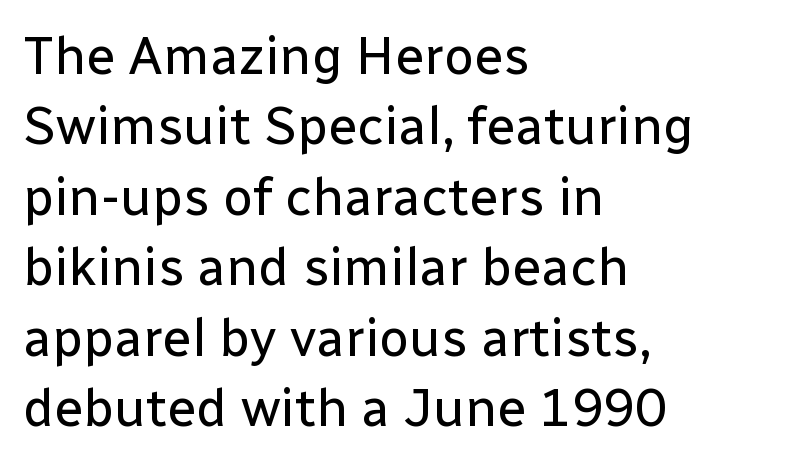
Reading down the block, your eye returns to a fixed left position each line. The lettering stays uniformly vertical, giving the passage a roman look. Font category for this specimen: sans-serif. Evenly set lines give the paragraph a standard silhouette. The specimen omits any rule beneath the text block's lines.
